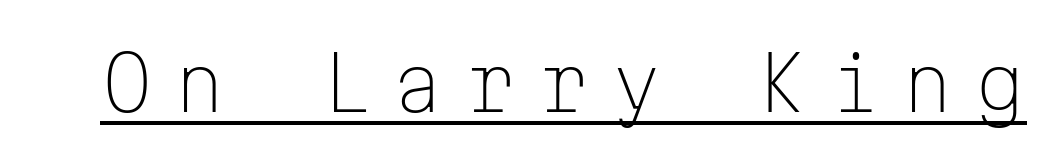
Q: Is the text bold? A: No.
Q: Is the text italic (slanted)? A: No, it is upright.
Q: Is the typeface a serif or a sans-serif typeface? A: Sans-serif.
Q: Is the text underlined? A: Yes.
Q: Is the spacing between letters normal or unusually wide? A: Unusually wide.
Q: Width (condensed, normal, or wide)? A: Normal.
Q: Stroke contrast? A: Low.
Q: x-height? A: Medium.
Q: Monospaced? A: Yes.
